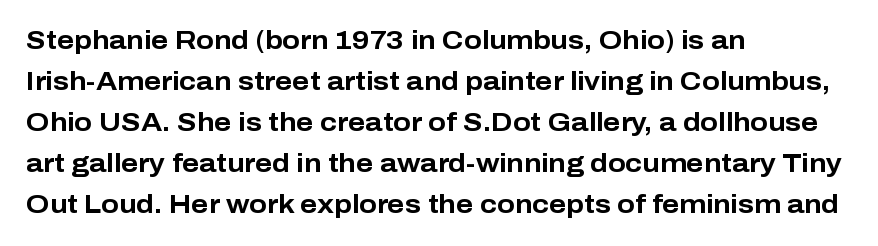
{"italic": "no", "bold": "yes", "underline": "no", "align": "left", "line_spacing": "normal", "line_spacing_ratio": 1.58, "letter_spacing": "normal", "letter_spacing_em": 0.0, "glyph_px": 26}
